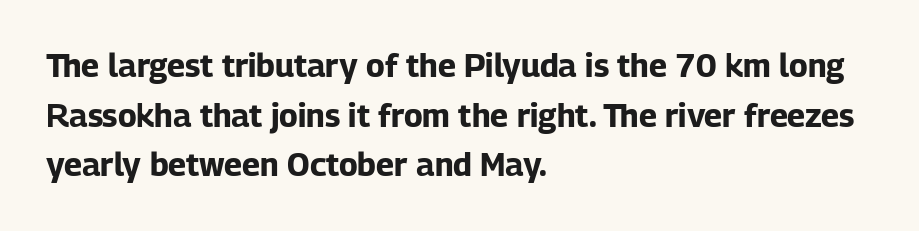
Q: Is the text bold? A: Yes.
Q: Is the text italic (slanted)? A: No, it is upright.
Q: Is the typeface a serif or a sans-serif typeface? A: Sans-serif.
Q: Is the text underlined? A: No.
Q: How is the paragraph aligned? A: Left-aligned.
Q: Is the spacing between letters normal or unusually wide? A: Normal.
Q: Is the spacing between lines tight, normal or loose? A: Normal.
Q: Width (condensed, normal, or wide)? A: Normal.
Q: Stroke contrast? A: Low.
Q: x-height? A: Medium.
Q: Monospaced? A: No.
